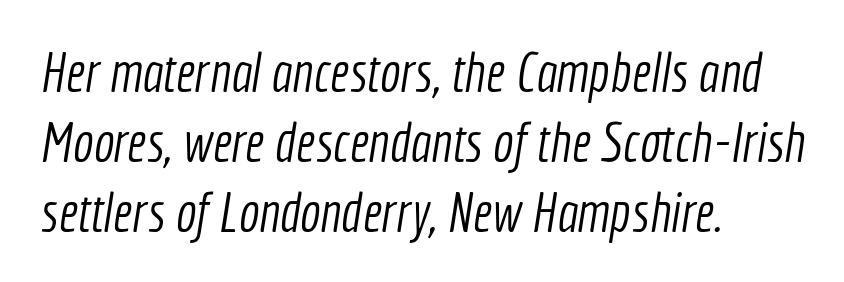
Q: Is the text bold? A: No.
Q: Is the typeface a serif or a sans-serif typeface? A: Sans-serif.
Q: Is the text underlined? A: No.
Q: How is the paragraph aligned? A: Left-aligned.
Q: Is the spacing between letters normal or unusually wide? A: Normal.
Q: Is the spacing between lines tight, normal or loose? A: Normal.
Q: Width (condensed, normal, or wide)? A: Condensed.
Q: x-height? A: Medium.
Q: Monospaced? A: No.
